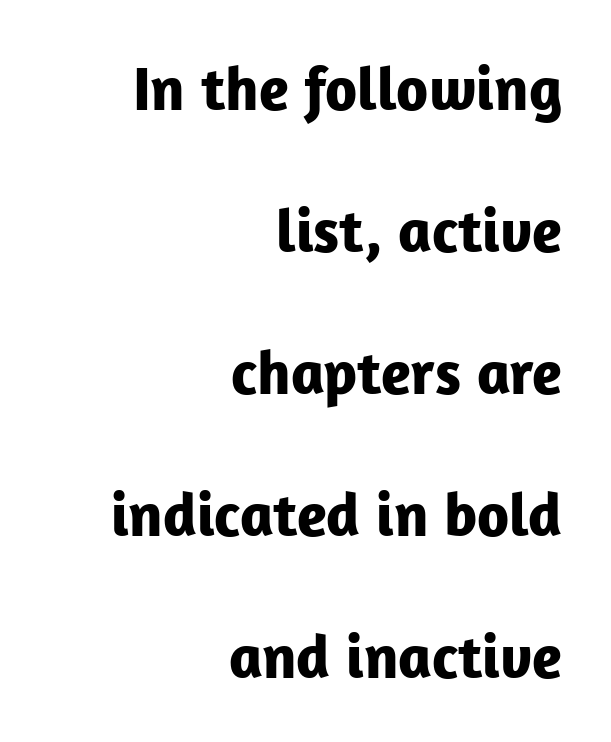
The image shows 62 px bold sans-serif type, upright; set right-aligned, loose line spacing (2.29x), normal letter spacing, not underlined; low stroke contrast and a medium x-height.
